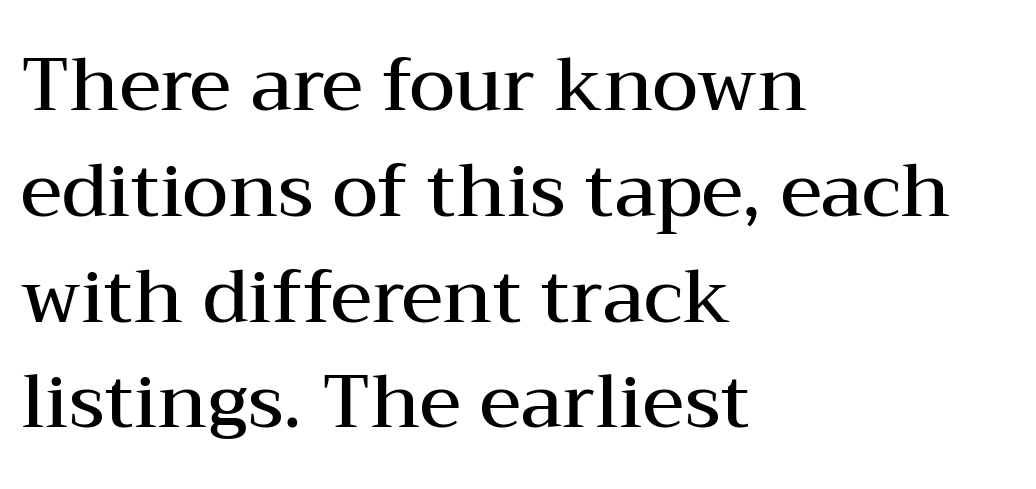
The image shows 74 px semibold, wide serif type, upright; set left-aligned, normal line spacing (1.43x), normal letter spacing, not underlined; medium stroke contrast and a medium x-height.
